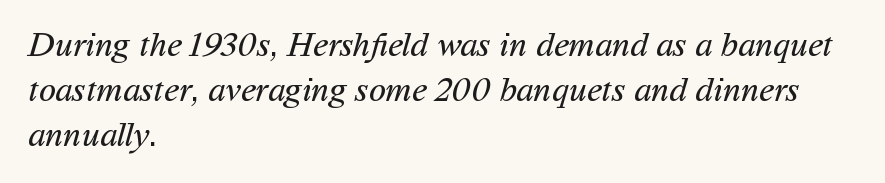
The area under the type is left untouched. The text block is weighted toward the left margin, trailing off unevenly rightward. Vertically, the passage feels balanced, rows spaced as you'd expect. The face used here is proportionally spaced, like ordinary book or web type. Between one letter and the next there's only the usual sliver of space. A typesetter would label this face a sans.
